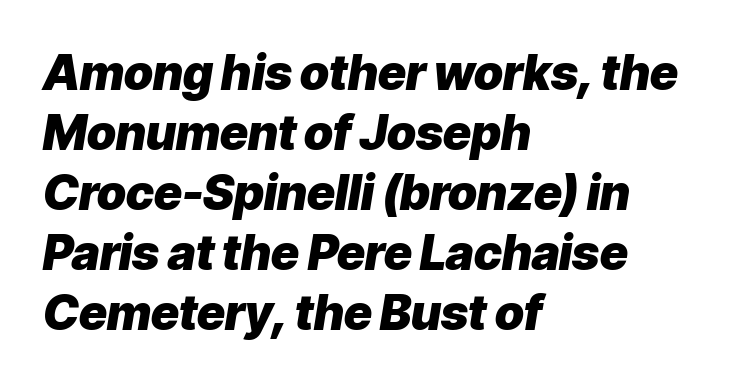
{"italic": "yes", "lean": "right", "slant_degrees": 9, "bold": "yes", "weight": "heavy", "width": "normal", "stroke_contrast": "low", "x_height": "medium", "monospaced": "no", "underline": "no", "align": "left", "line_spacing": "normal", "line_spacing_ratio": 1.25, "letter_spacing": "normal", "letter_spacing_em": 0.0, "glyph_px": 48}
